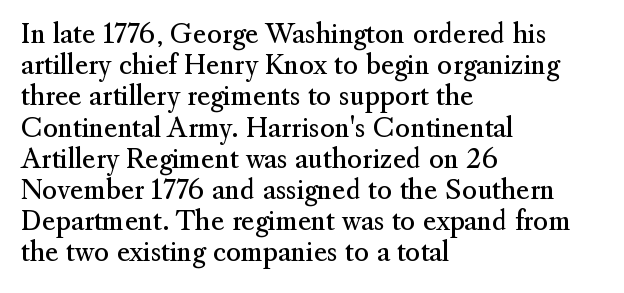
Q: Is the text bold? A: No.
Q: Is the text italic (slanted)? A: No, it is upright.
Q: Is the text underlined? A: No.
Q: How is the paragraph aligned? A: Left-aligned.
Q: Is the spacing between letters normal or unusually wide? A: Normal.
